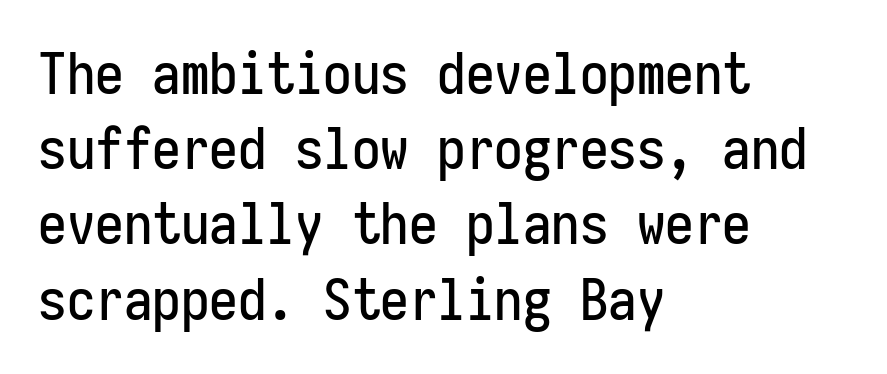
Q: Is the text italic (slanted)? A: No, it is upright.
Q: Is the typeface a serif or a sans-serif typeface? A: Sans-serif.
Q: Is the text underlined? A: No.
Q: How is the paragraph aligned? A: Left-aligned.
Q: Is the spacing between letters normal or unusually wide? A: Normal.
Q: Is the spacing between lines tight, normal or loose? A: Normal.
Q: Width (condensed, normal, or wide)? A: Condensed.
Q: Stroke contrast? A: Low.
Q: x-height? A: Medium.
Q: Monospaced? A: Yes.
